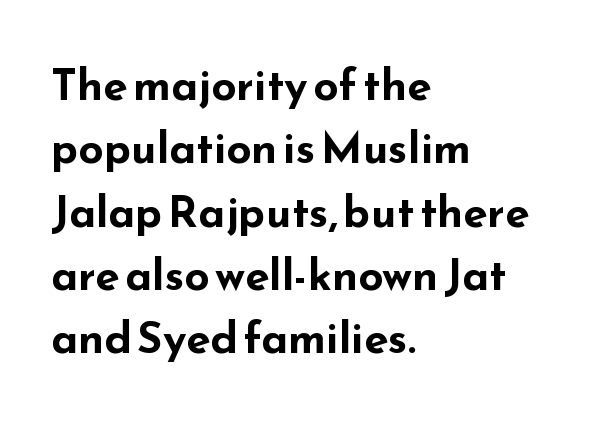
Q: Is the text bold? A: Yes.
Q: Is the text italic (slanted)? A: No, it is upright.
Q: Is the typeface a serif or a sans-serif typeface? A: Sans-serif.
Q: Is the text underlined? A: No.
Q: How is the paragraph aligned? A: Left-aligned.
Q: Is the spacing between letters normal or unusually wide? A: Normal.
Q: Is the spacing between lines tight, normal or loose? A: Normal.
Q: Width (condensed, normal, or wide)? A: Wide.
Q: Stroke contrast? A: Low.
Q: x-height? A: Small.
Q: Monospaced? A: No.
